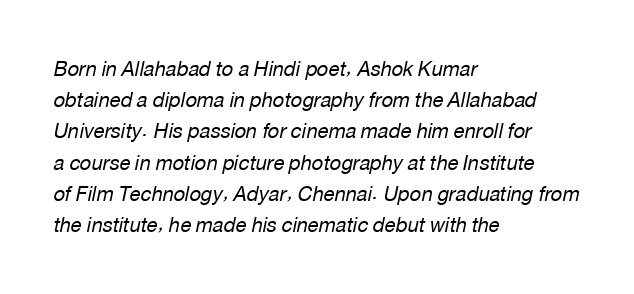
Q: Is the text bold? A: No.
Q: Is the text italic (slanted)? A: Yes, it leans right by about 12 degrees.
Q: Is the text underlined? A: No.
Q: How is the paragraph aligned? A: Left-aligned.
Q: Is the spacing between letters normal or unusually wide? A: Normal.
Q: Is the spacing between lines tight, normal or loose? A: Normal.
